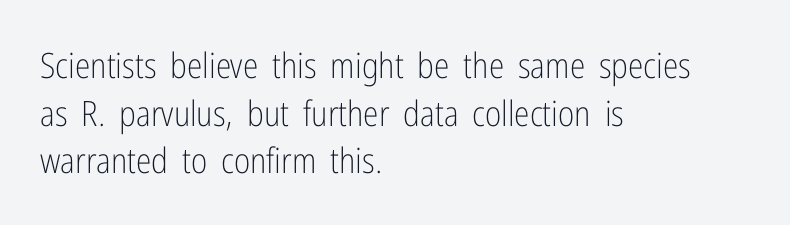
The image shows 35 px light, condensed sans-serif type, upright; set left-aligned, normal line spacing (1.36x), normal letter spacing, not underlined; low stroke contrast and a medium x-height.
